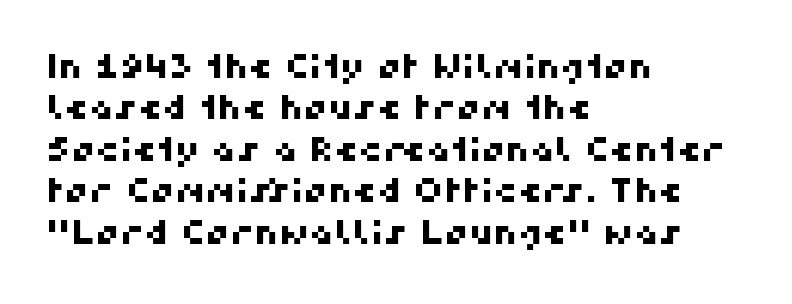
Q: Is the typeface a serif or a sans-serif typeface? A: Sans-serif.
Q: Is the text underlined? A: No.
Q: How is the paragraph aligned? A: Left-aligned.
Q: Is the spacing between letters normal or unusually wide? A: Normal.
Q: Width (condensed, normal, or wide)? A: Normal.
Q: Stroke contrast? A: High.
Q: x-height? A: Medium.
Q: Monospaced? A: No.
